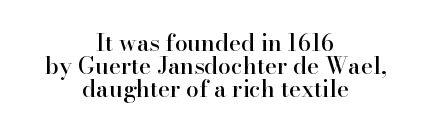
Leading is clearly below the norm, producing a dense column. Default kerning and tracking; the words read as compact shapes. The area under the type is left untouched. Style check: upright. The lines in this sample share a center point and differ in where they start and stop.
